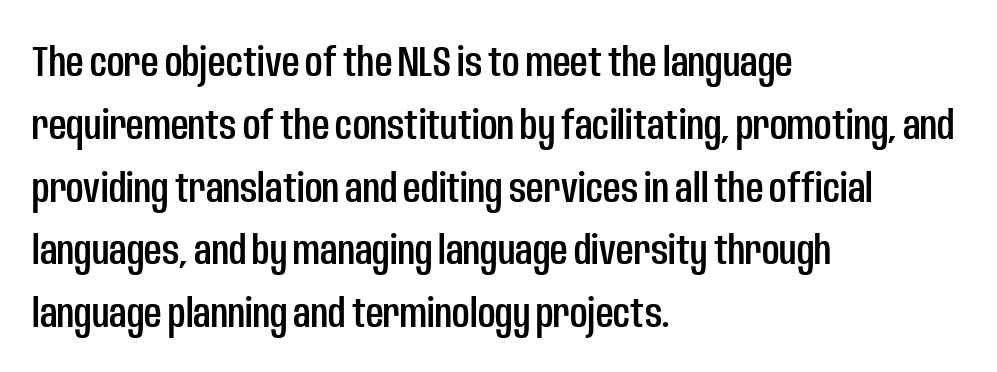
Q: Is the text italic (slanted)? A: No, it is upright.
Q: Is the typeface a serif or a sans-serif typeface? A: Sans-serif.
Q: Is the text underlined? A: No.
Q: How is the paragraph aligned? A: Left-aligned.
Q: Is the spacing between letters normal or unusually wide? A: Normal.
Q: Is the spacing between lines tight, normal or loose? A: Normal.
Q: Width (condensed, normal, or wide)? A: Condensed.
Q: Stroke contrast? A: Low.
Q: x-height? A: Large.
Q: Monospaced? A: No.
